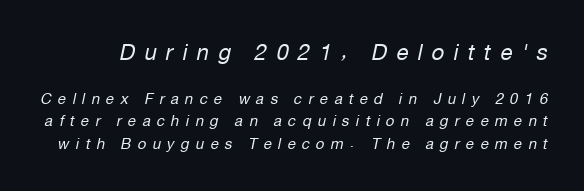
{"italic": "yes", "lean": "right", "slant_degrees": 12, "bold": "no", "underline": "no", "line_spacing": "normal", "line_spacing_ratio": 1.5, "letter_spacing": "wide", "letter_spacing_em": 0.42, "larger_block": "first", "size_ratio": 1.47, "glyph_px": 22}
